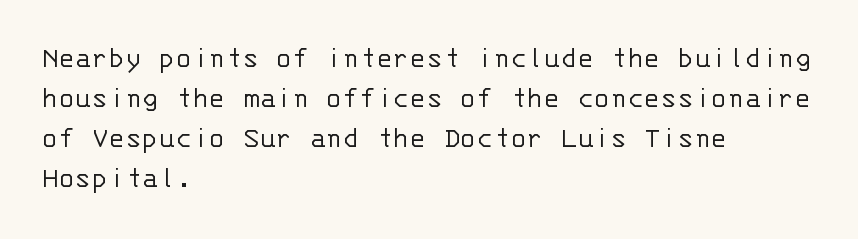
Q: Is the text bold? A: No.
Q: Is the text italic (slanted)? A: No, it is upright.
Q: Is the typeface a serif or a sans-serif typeface? A: Sans-serif.
Q: Is the text underlined? A: No.
Q: How is the paragraph aligned? A: Left-aligned.
Q: Is the spacing between letters normal or unusually wide? A: Normal.
Q: Is the spacing between lines tight, normal or loose? A: Normal.
Q: Width (condensed, normal, or wide)? A: Normal.
Q: Stroke contrast? A: Low.
Q: x-height? A: Large.
Q: Monospaced? A: Yes.
